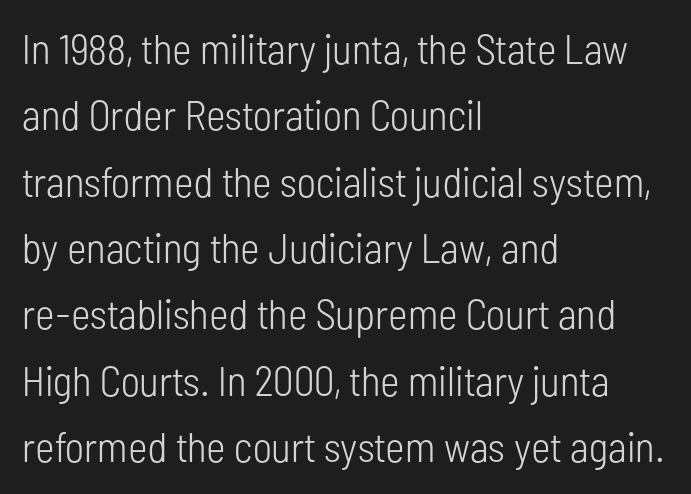
The image shows 42 px light, condensed sans-serif type, upright; set left-aligned, normal line spacing (1.58x), normal letter spacing, not underlined; low stroke contrast and a medium x-height.
